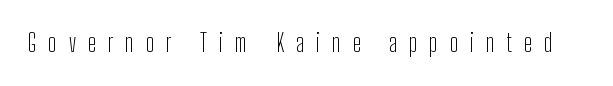
The type is letterspaced generously, with wide tracking. Ink coverage per letter is moderate at most. When letters stand straight like this, we call the style roman or upright. Descenders are the only things crossing below the line.
